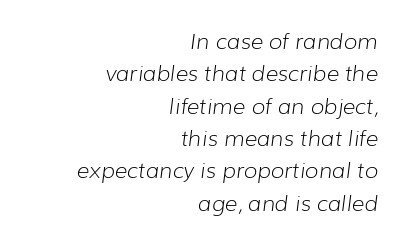
The image shows 22 px text type, italic (leaning right); set right-aligned, normal line spacing (1.47x), normal letter spacing, not underlined.
